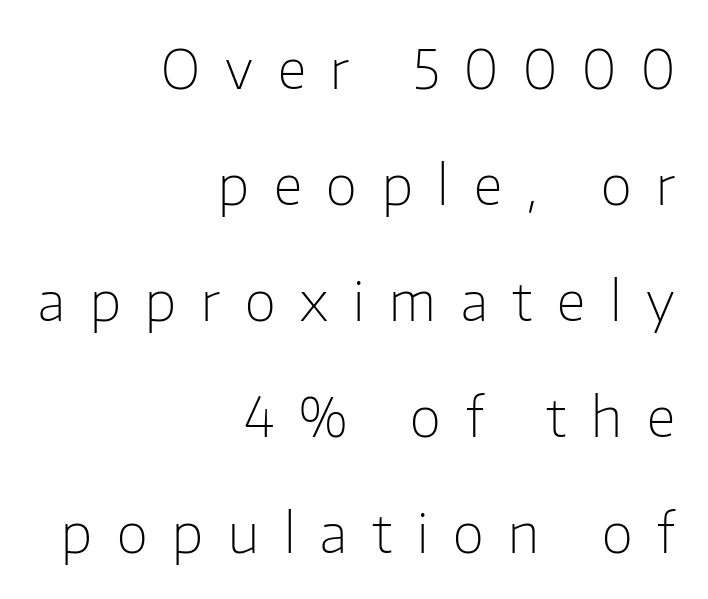
Q: Is the text bold? A: No.
Q: Is the text italic (slanted)? A: No, it is upright.
Q: Is the typeface a serif or a sans-serif typeface? A: Sans-serif.
Q: Is the text underlined? A: No.
Q: How is the paragraph aligned? A: Right-aligned.
Q: Is the spacing between letters normal or unusually wide? A: Unusually wide.
Q: Is the spacing between lines tight, normal or loose? A: Loose.
Q: Width (condensed, normal, or wide)? A: Normal.
Q: Stroke contrast? A: Low.
Q: x-height? A: Medium.
Q: Monospaced? A: No.
